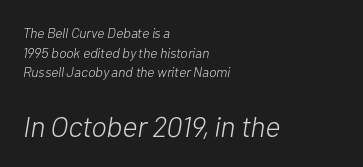
Q: Is the text bold? A: No.
Q: Is the text italic (slanted)? A: Yes, it leans right by about 10 degrees.
Q: Is the text underlined? A: No.
Q: How is the paragraph aligned? A: Left-aligned.
Q: Is the spacing between letters normal or unusually wide? A: Normal.
Q: Is the spacing between lines tight, normal or loose? A: Normal.
Q: Which block of text is set in a larger size, the first (top) or the second (bottom)? A: The second (bottom) one.
Q: Width (condensed, normal, or wide)? A: Normal.
Q: Stroke contrast? A: Low.
Q: x-height? A: Medium.
Q: Monospaced? A: No.
